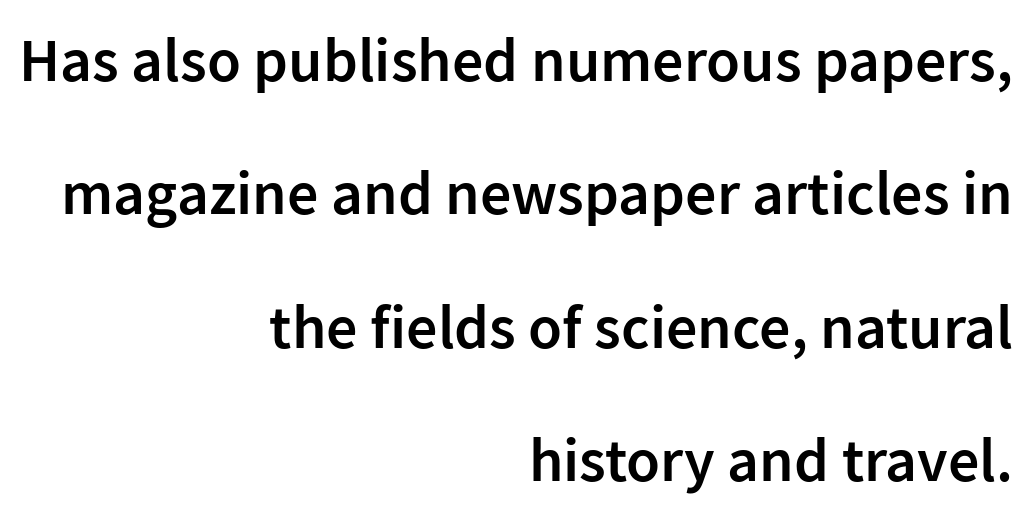
{"serif": "no", "italic": "no", "bold": "semi", "weight": "semibold", "width": "normal", "stroke_contrast": "low", "x_height": "medium", "monospaced": "no", "underline": "no", "align": "right", "line_spacing": "loose", "line_spacing_ratio": 2.15, "letter_spacing": "normal", "letter_spacing_em": 0.0, "glyph_px": 62}
